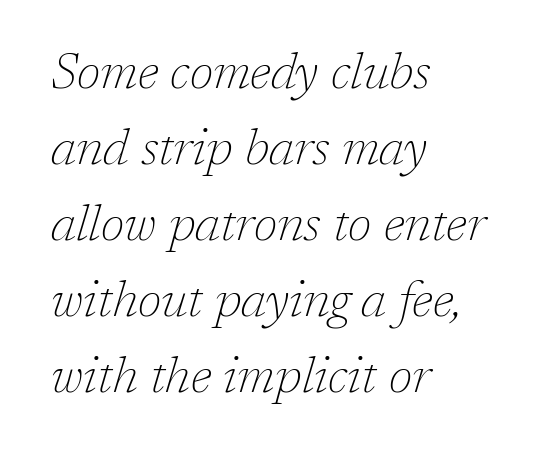
{"serif": "yes", "italic": "yes", "lean": "right", "slant_degrees": 17, "bold": "no", "weight": "thin", "width": "normal", "stroke_contrast": "low", "x_height": "medium", "monospaced": "no", "underline": "no", "align": "left", "line_spacing": "normal", "line_spacing_ratio": 1.52, "letter_spacing": "normal", "letter_spacing_em": 0.0, "glyph_px": 50}
